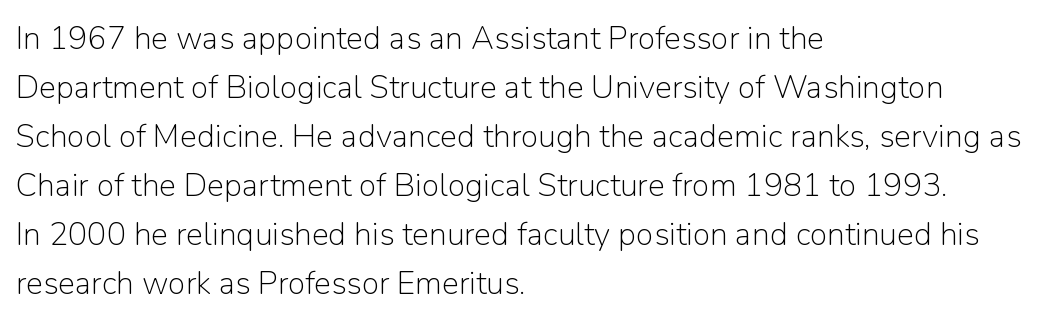
The typography opts for an upright posture over an oblique one. I'd call this a sans setting — the letters go barefoot. Caption: multi-line text, flush left, ragged right. Underlining? Definitely not there. The designer left line spacing at the default.
